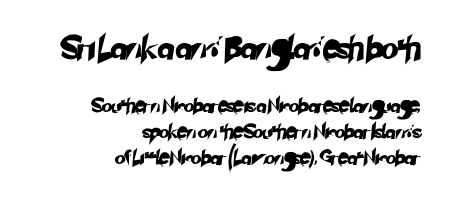
{"underline": "no", "align": "right", "line_spacing_ratio": 1.85, "letter_spacing": "normal", "letter_spacing_em": 0.0, "larger_block": "first", "size_ratio": 1.64, "glyph_px": 23}
